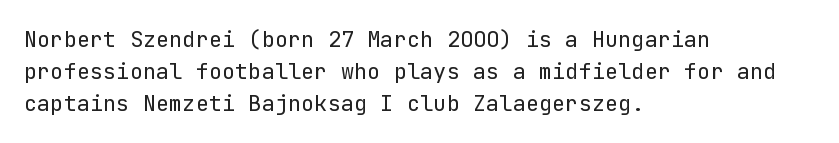
Q: Is the text bold? A: No.
Q: Is the text italic (slanted)? A: No, it is upright.
Q: Is the text underlined? A: No.
Q: How is the paragraph aligned? A: Left-aligned.
Q: Is the spacing between letters normal or unusually wide? A: Normal.
Q: Is the spacing between lines tight, normal or loose? A: Normal.
